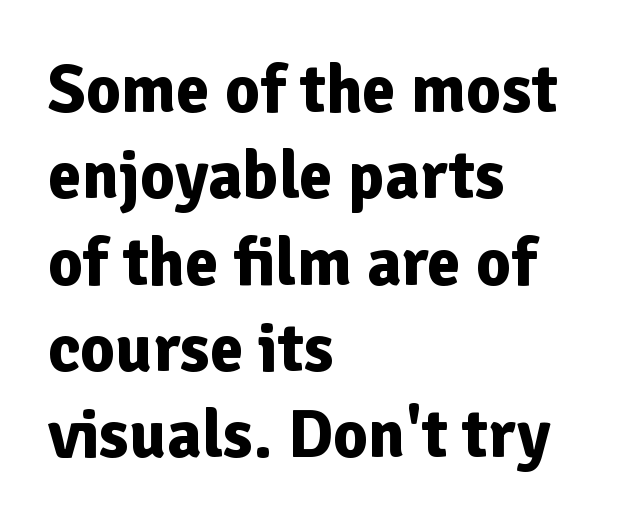
The image shows 68 px bold sans-serif type, upright; set left-aligned, normal line spacing (1.27x), normal letter spacing, not underlined; low stroke contrast and a medium x-height.
